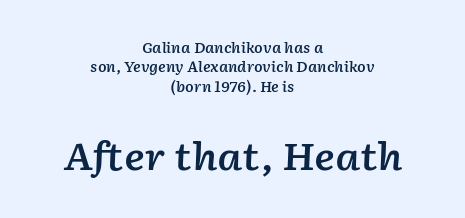
Q: Is the text bold? A: Semi-bold.
Q: Is the text italic (slanted)? A: Yes, it leans right by about 2 degrees.
Q: Is the text underlined? A: No.
Q: How is the paragraph aligned? A: Centered.
Q: Is the spacing between letters normal or unusually wide? A: Normal.
Q: Is the spacing between lines tight, normal or loose? A: Normal.
Q: Which block of text is set in a larger size, the first (top) or the second (bottom)? A: The second (bottom) one.
Q: Width (condensed, normal, or wide)? A: Normal.
Q: Stroke contrast? A: Low.
Q: x-height? A: Medium.
Q: Monospaced? A: No.
